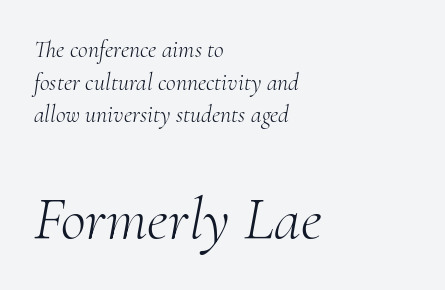
Leading matches the norm, producing a regular column. These lines are composed in type with serifs. Italic: yes, the glyphs are oblique. Is this a fixed-width face? No — the glyphs have proportional, varying widths. The passage shown begins with its smaller block and ends with its larger one.
